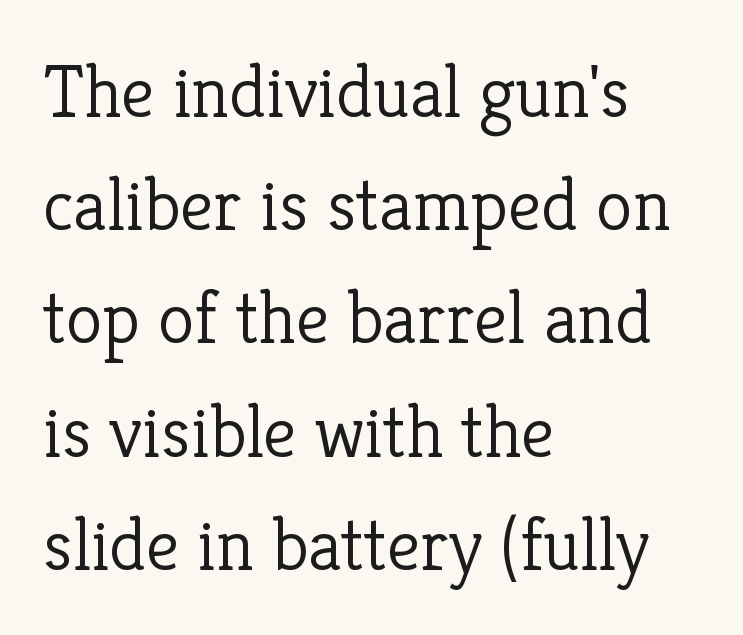
Q: Is the text bold? A: No.
Q: Is the text italic (slanted)? A: No, it is upright.
Q: Is the typeface a serif or a sans-serif typeface? A: Serif.
Q: Is the text underlined? A: No.
Q: How is the paragraph aligned? A: Left-aligned.
Q: Is the spacing between letters normal or unusually wide? A: Normal.
Q: Is the spacing between lines tight, normal or loose? A: Normal.
Q: Width (condensed, normal, or wide)? A: Normal.
Q: Stroke contrast? A: Low.
Q: x-height? A: Medium.
Q: Monospaced? A: No.
